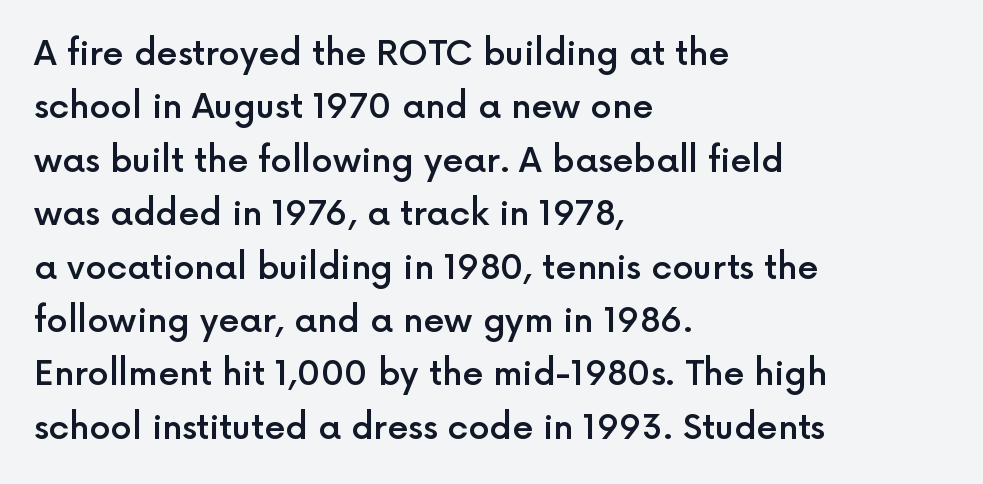
The image shows 34 px semibold sans-serif type, upright; set left-aligned, normal line spacing (1.57x), normal letter spacing, not underlined; a medium x-height.
